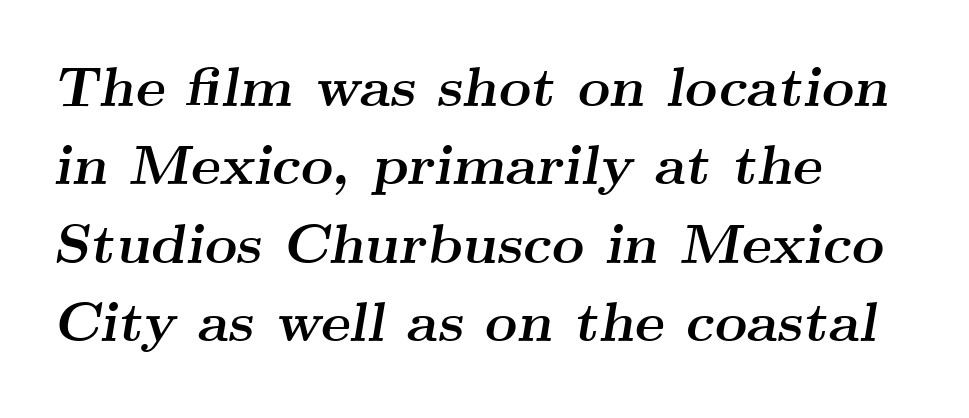
The image shows 56 px semibold, wide serif type, italic (leaning right); set left-aligned, normal line spacing (1.4x), normal letter spacing, not underlined; medium stroke contrast and a small x-height.
